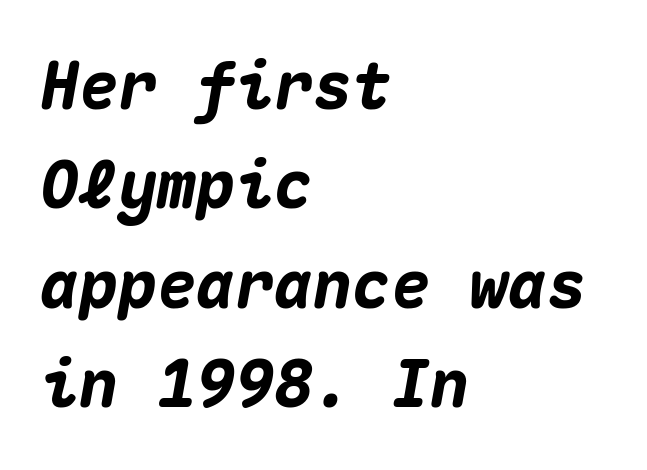
The image shows 65 px heavy type, italic (leaning right), monospaced; set left-aligned, normal line spacing (1.53x), normal letter spacing, not underlined; medium stroke contrast and a medium x-height.
